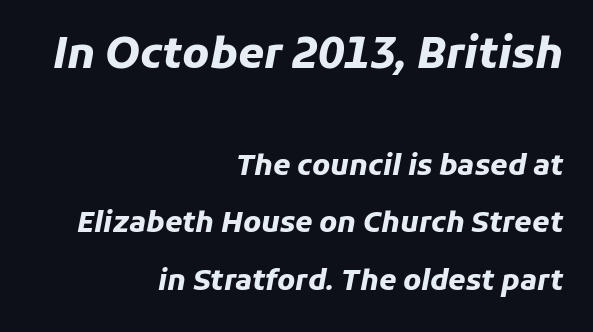
The image shows 42 px heavy type, italic (leaning right); set right-aligned, loose line spacing (2.04x), normal letter spacing, not underlined; the first (top) block is 1.5x larger; low stroke contrast and a medium x-height.
